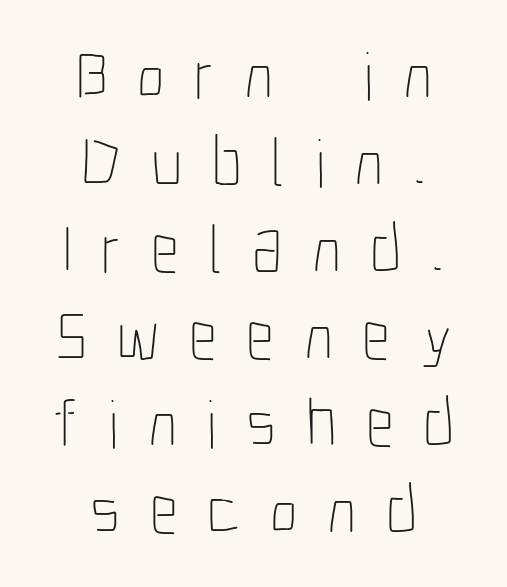
Q: Is the text bold? A: No.
Q: Is the text italic (slanted)? A: No, it is upright.
Q: Is the text underlined? A: No.
Q: How is the paragraph aligned? A: Centered.
Q: Is the spacing between letters normal or unusually wide? A: Unusually wide.
Q: Is the spacing between lines tight, normal or loose? A: Normal.
Q: Width (condensed, normal, or wide)? A: Condensed.
Q: Stroke contrast? A: Low.
Q: x-height? A: Medium.
Q: Monospaced? A: No.
